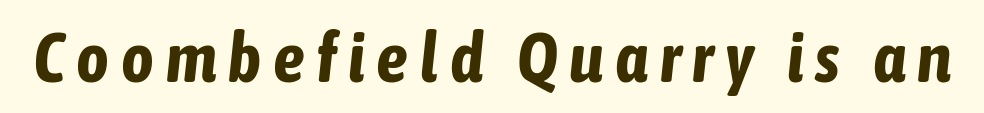
{"italic": "yes", "lean": "right", "slant_degrees": 6, "bold": "yes", "weight": "bold", "width": "condensed", "stroke_contrast": "low", "x_height": "medium", "monospaced": "no", "underline": "no", "glyph_px": 70}
